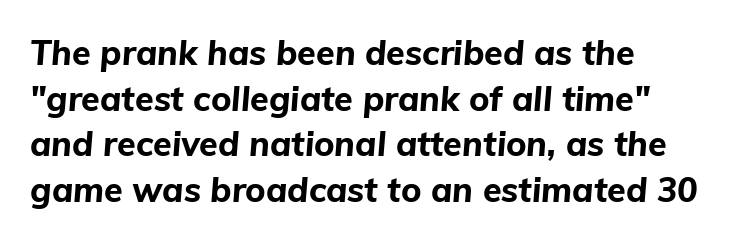
What's the leading like? Ordinary, nothing unusual. This rendering leaves character spacing at its baseline value. The face used here has a pronounced slope to its letters. The space beneath each line is pristine and unruled. Heavy-handed strokes throughout: this text is bold. Do the characters align in a grid? No, the font is proportional.
